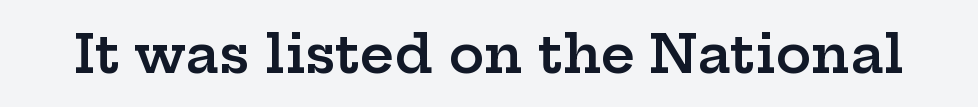
Every stem runs plumb, perpendicular to the baseline. This rendering features lettering with no underline. Short note: letters normally spaced. Notice the strokes are somewhat thickened but not fully heavy: this is a semibold.
